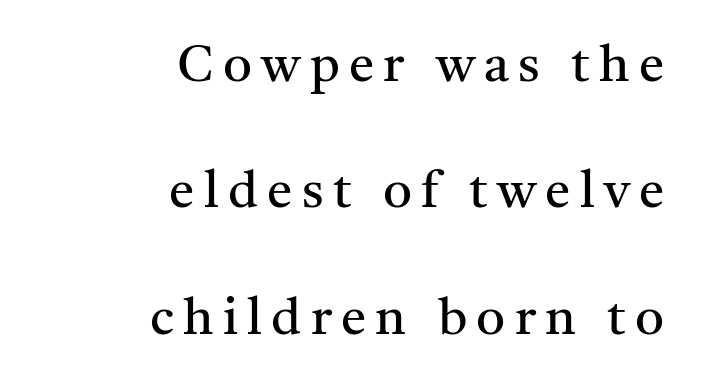
The passage shown is typeset with a serif family. Underline: absent. This reads as an unemphasized weight, regular at the heaviest. Leading: increased. One-word summary of the alignment: right. Note the varied advance widths — an 'i' is clearly narrower than an 'm'.
